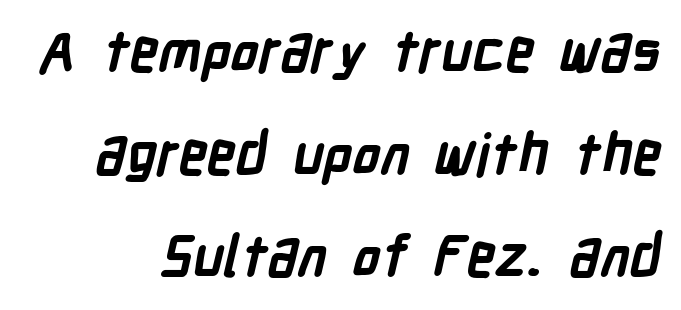
{"serif": "no", "bold": "yes", "weight": "semibold", "width": "condensed", "stroke_contrast": "low", "x_height": "medium", "monospaced": "no", "underline": "no", "line_spacing_ratio": 1.8, "letter_spacing": "normal", "letter_spacing_em": 0.0, "glyph_px": 57}
